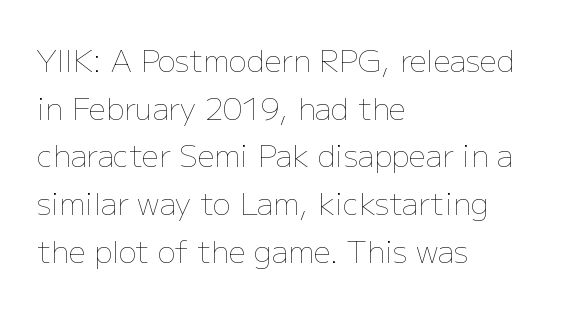
The image shows 30 px thin type, upright; set left-aligned, normal line spacing (1.59x), normal letter spacing, not underlined; low stroke contrast and a medium x-height.
